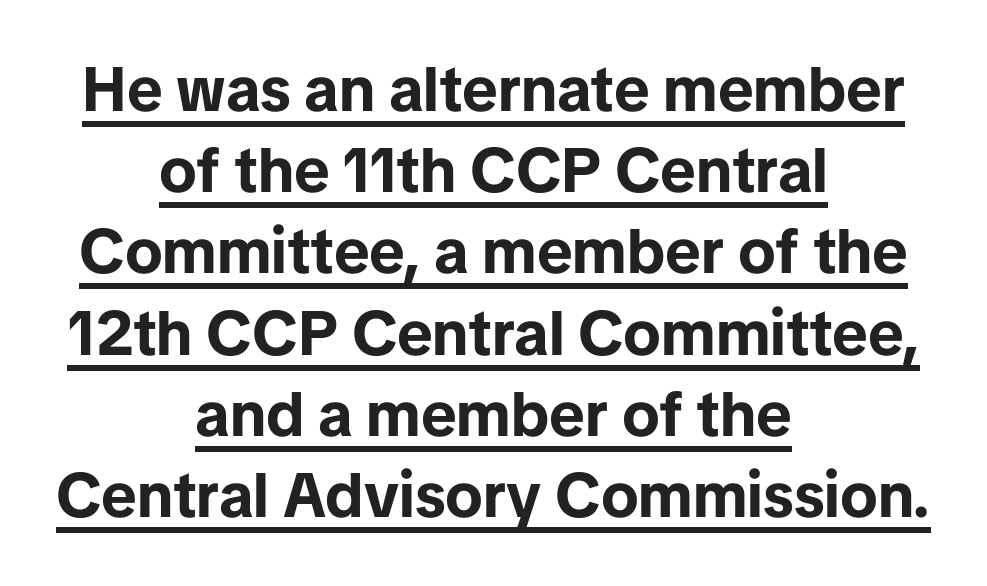
Q: Is the text bold? A: Yes.
Q: Is the text italic (slanted)? A: No, it is upright.
Q: Is the typeface a serif or a sans-serif typeface? A: Sans-serif.
Q: Is the text underlined? A: Yes.
Q: How is the paragraph aligned? A: Centered.
Q: Is the spacing between letters normal or unusually wide? A: Normal.
Q: Is the spacing between lines tight, normal or loose? A: Normal.
Q: Width (condensed, normal, or wide)? A: Normal.
Q: Stroke contrast? A: Low.
Q: x-height? A: Medium.
Q: Monospaced? A: No.
